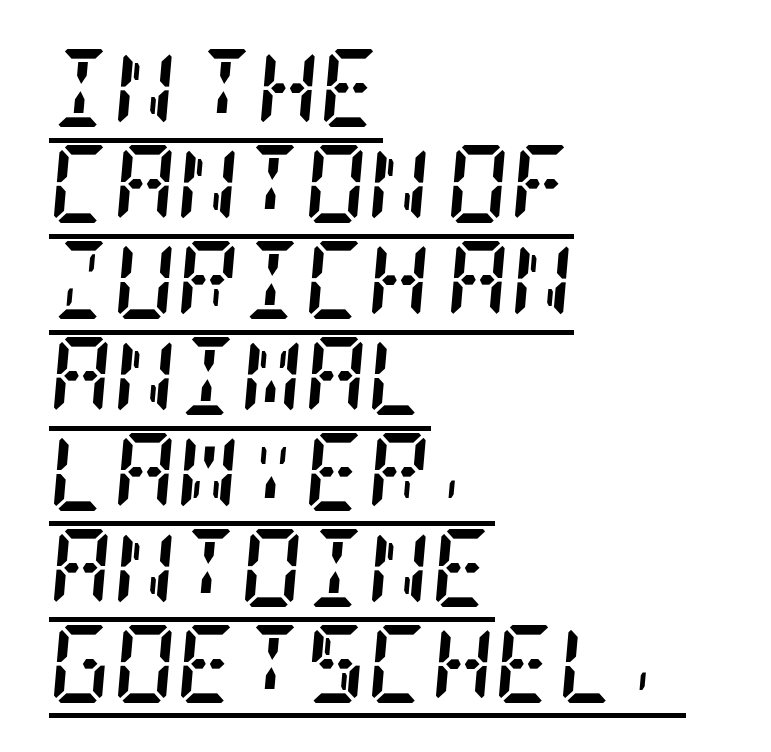
{"serif": "yes", "italic": "yes", "lean": "right", "slant_degrees": 5, "bold": "yes", "weight": "semibold", "width": "condensed", "stroke_contrast": "low", "x_height": "large", "underline": "yes", "align": "left", "line_spacing_ratio": 1.23, "letter_spacing": "normal", "letter_spacing_em": 0.0, "glyph_px": 78}
